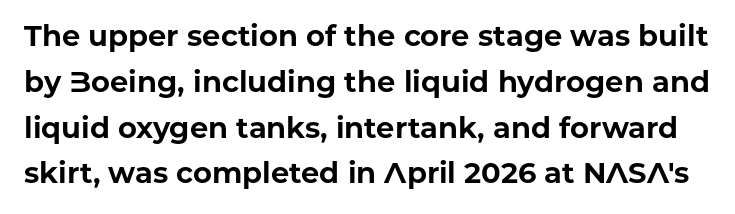
{"serif": "no", "italic": "no", "bold": "yes", "weight": "bold", "width": "normal", "stroke_contrast": "low", "x_height": "medium", "monospaced": "no", "underline": "no", "line_spacing": "normal", "line_spacing_ratio": 1.58, "letter_spacing": "normal", "letter_spacing_em": 0.0, "glyph_px": 29}
